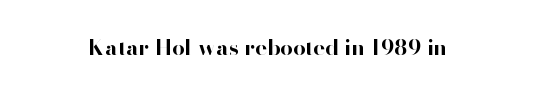
Short note: letters normally spaced. Words float on clear page, feet unadorned. The letters stand upright; this is a roman face. Heavy, bold letterforms.
